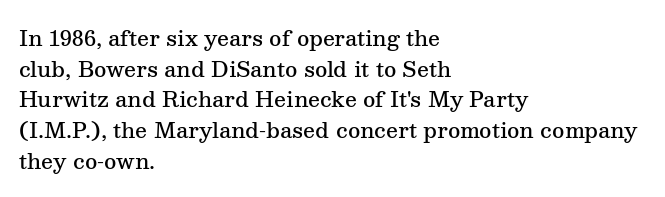
Q: Is the text bold? A: Semi-bold.
Q: Is the text italic (slanted)? A: No, it is upright.
Q: Is the text underlined? A: No.
Q: How is the paragraph aligned? A: Left-aligned.
Q: Is the spacing between letters normal or unusually wide? A: Normal.
Q: Is the spacing between lines tight, normal or loose? A: Normal.
